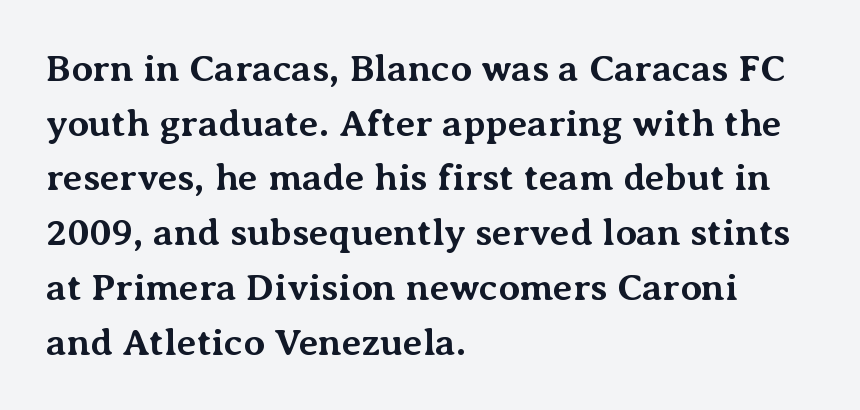
The image shows 38 px bold serif type, upright; set left-aligned, normal line spacing (1.44x), normal letter spacing, not underlined; medium stroke contrast and a medium x-height.
